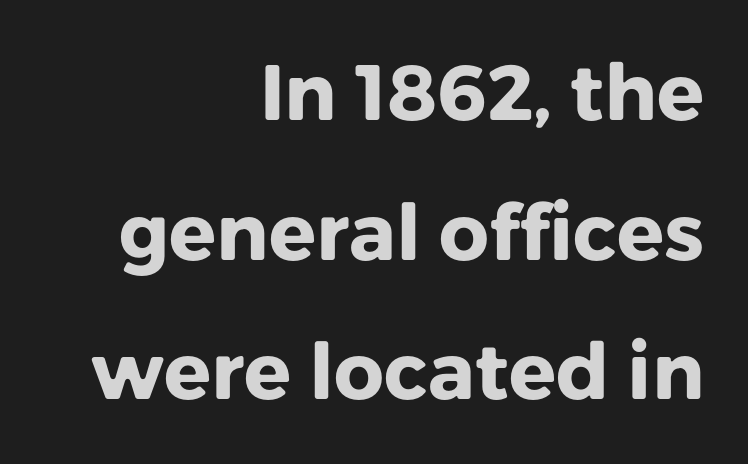
Q: Is the text bold? A: Yes.
Q: Is the text italic (slanted)? A: No, it is upright.
Q: Is the typeface a serif or a sans-serif typeface? A: Sans-serif.
Q: Is the text underlined? A: No.
Q: How is the paragraph aligned? A: Right-aligned.
Q: Is the spacing between letters normal or unusually wide? A: Normal.
Q: Width (condensed, normal, or wide)? A: Normal.
Q: Stroke contrast? A: Low.
Q: x-height? A: Medium.
Q: Monospaced? A: No.
